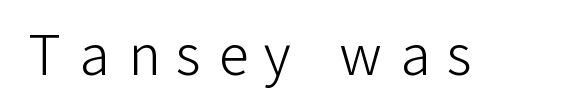
The image shows 55 px light sans-serif type, upright; set unusually wide letter spacing (+0.32 em), not underlined; low stroke contrast and a medium x-height.
